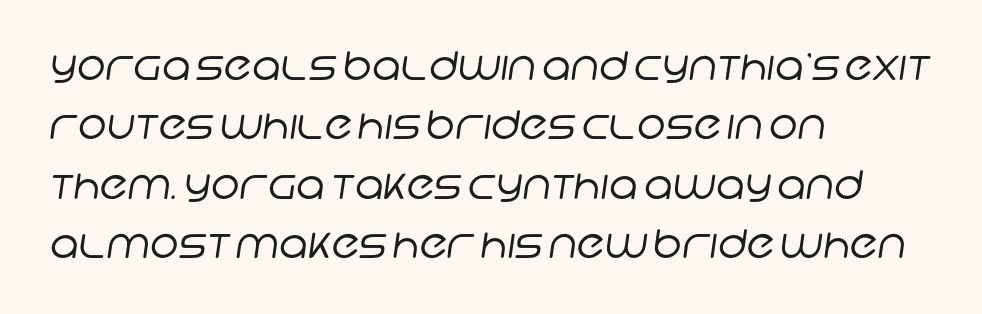
Does the type have serifs? No, each stem ends abruptly. Lines of text with bare space underneath. Line spacing here is normal. Compared with typical body copy, the letter spacing here is the same. These lines are rendered in a variable-pitch font.
